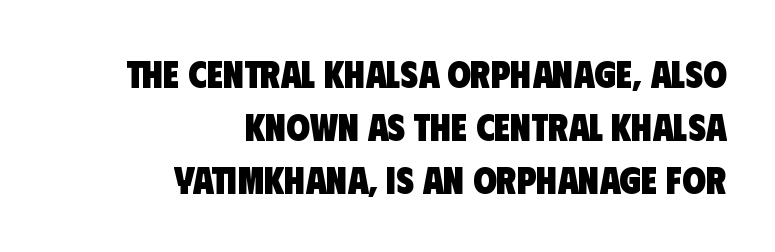
These lines are composed in type without serifs. You'd pick this weight for a headline — it's a proper bold. Short note: letters normally spaced. Decoration check: the copy has no underline. A normal amount of white space separates one row of letters from the next.
